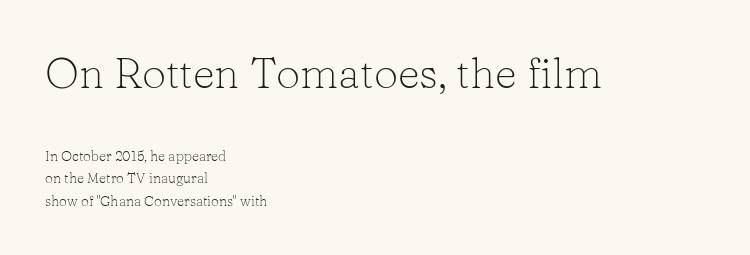
Q: Is the text bold? A: No.
Q: Is the text italic (slanted)? A: No, it is upright.
Q: Is the typeface a serif or a sans-serif typeface? A: Serif.
Q: Is the text underlined? A: No.
Q: How is the paragraph aligned? A: Left-aligned.
Q: Is the spacing between letters normal or unusually wide? A: Normal.
Q: Is the spacing between lines tight, normal or loose? A: Normal.
Q: Which block of text is set in a larger size, the first (top) or the second (bottom)? A: The first (top) one.
Q: Width (condensed, normal, or wide)? A: Normal.
Q: Stroke contrast? A: Low.
Q: x-height? A: Medium.
Q: Monospaced? A: No.
